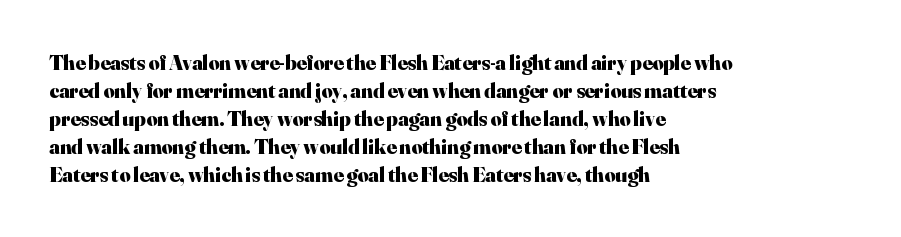
The image shows 21 px bold type, upright; set left-aligned, normal line spacing (1.33x), normal letter spacing, not underlined.
